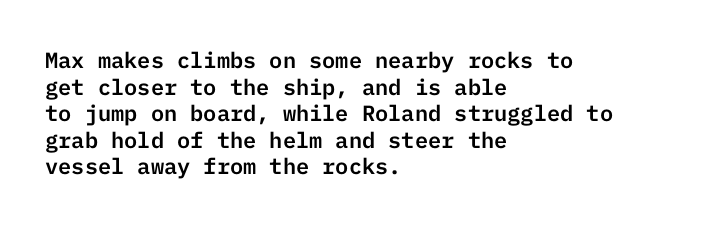
Q: Is the text italic (slanted)? A: No, it is upright.
Q: Is the text underlined? A: No.
Q: How is the paragraph aligned? A: Left-aligned.
Q: Is the spacing between letters normal or unusually wide? A: Normal.
